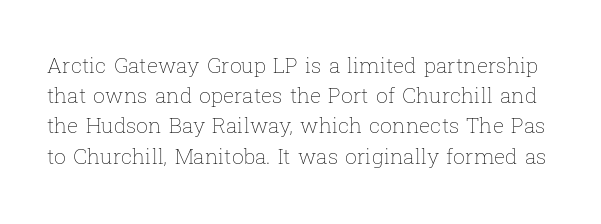
{"italic": "no", "bold": "no", "underline": "no", "line_spacing": "normal", "line_spacing_ratio": 1.44, "letter_spacing": "normal", "letter_spacing_em": 0.0, "glyph_px": 21}
